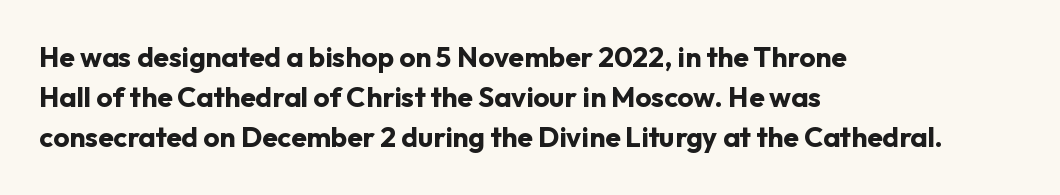
The space beneath each line is pristine and unruled. Layout note: lines flush left. How would I describe the line gaps? Plain and ordinary. The letters advance in unequal steps, a hallmark of proportional type. Is the type bold? Yes — the strokes are clearly thick and heavy.
